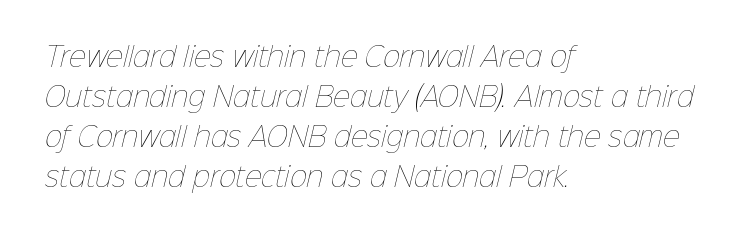
Compared with typical body copy, the letter spacing here is the same. Any mark beneath the type? The region is blank. The characters are drawn with everyday or finer stroke widths. Left-aligned paragraph, ragged on the right. Whoever set this chose a conventional vertical rhythm.
